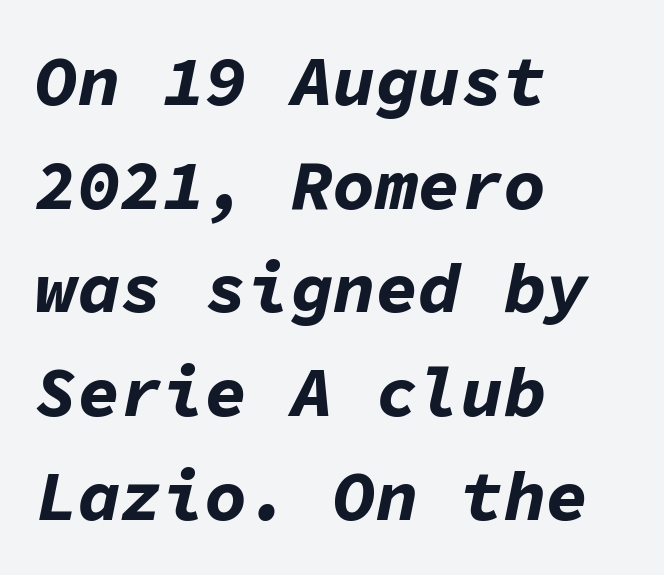
{"italic": "yes", "lean": "right", "slant_degrees": 11, "bold": "yes", "weight": "bold", "width": "normal", "stroke_contrast": "low", "x_height": "medium", "monospaced": "yes", "underline": "no", "align": "left", "line_spacing": "normal", "line_spacing_ratio": 1.46, "letter_spacing": "normal", "letter_spacing_em": 0.0, "glyph_px": 71}
